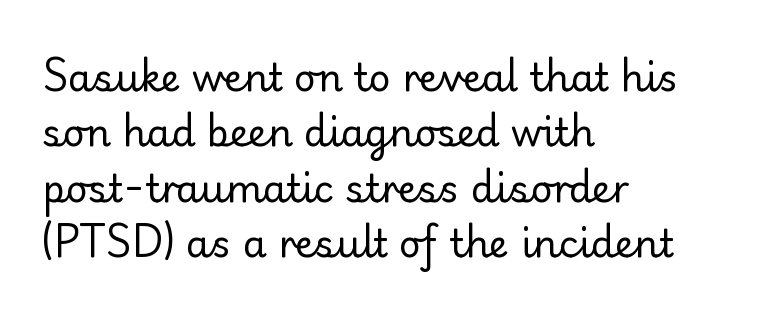
{"serif": "no", "italic": "no", "bold": "no", "weight": "regular", "width": "normal", "stroke_contrast": "low", "x_height": "small", "monospaced": "no", "underline": "no", "align": "left", "line_spacing": "normal", "line_spacing_ratio": 1.46, "letter_spacing": "normal", "letter_spacing_em": 0.0, "glyph_px": 38}
